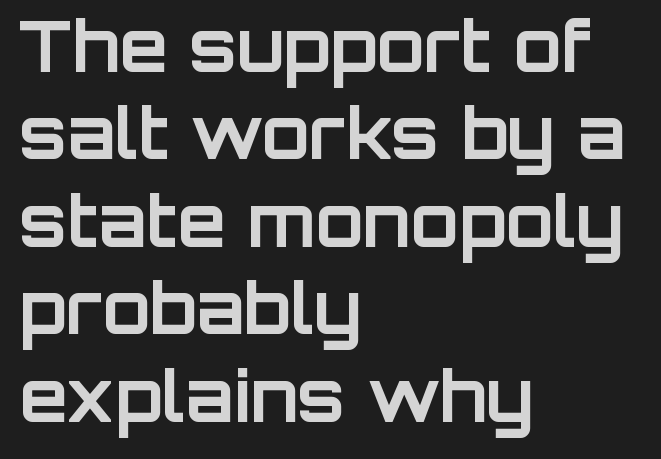
These lines keep a tight, regular rhythm from letter to letter. The area under the type is left untouched. This sample uses a sans-serif face. Vertical strokes here are truly vertical. Each line starts at the same left margin while the right side varies.
